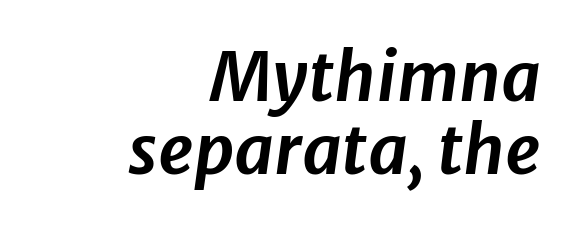
{"italic": "yes", "lean": "right", "slant_degrees": 8, "width": "normal", "stroke_contrast": "low", "x_height": "medium", "monospaced": "no", "underline": "no", "align": "right", "line_spacing": "tight", "line_spacing_ratio": 1.07, "letter_spacing": "normal", "letter_spacing_em": 0.0, "glyph_px": 68}
